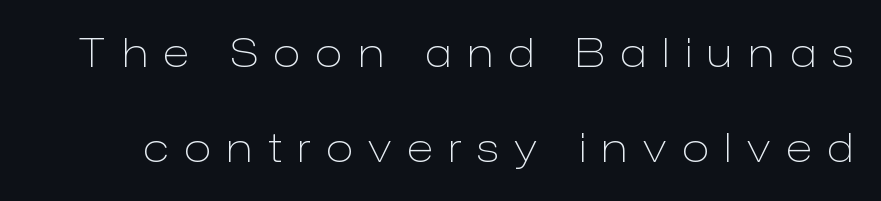
Examine the stroke ends and you'll find no serifs. Each stroke keeps to a modest, everyday thickness or less. Italic? Not at all — the glyphs are vertical. The passage shown is not underscored anywhere. Think of a printed novel: that variable character pitch is what you see here. Students, note that the glyphs here are deliberately spaced far apart.
